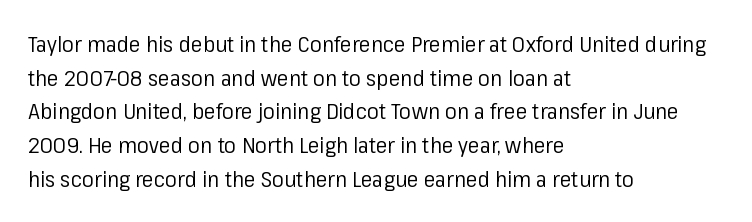
Q: Is the text bold? A: No.
Q: Is the text italic (slanted)? A: No, it is upright.
Q: Is the text underlined? A: No.
Q: How is the paragraph aligned? A: Left-aligned.
Q: Is the spacing between letters normal or unusually wide? A: Normal.
Q: Is the spacing between lines tight, normal or loose? A: Normal.
